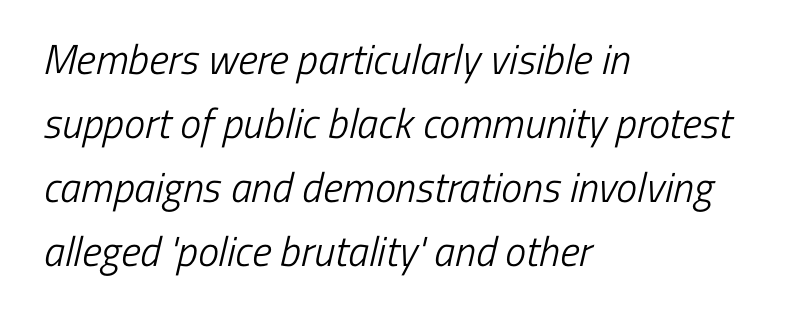
Q: Is the text bold? A: No.
Q: Is the typeface a serif or a sans-serif typeface? A: Sans-serif.
Q: Is the text underlined? A: No.
Q: How is the paragraph aligned? A: Left-aligned.
Q: Is the spacing between letters normal or unusually wide? A: Normal.
Q: Is the spacing between lines tight, normal or loose? A: Normal.
Q: Width (condensed, normal, or wide)? A: Condensed.
Q: Stroke contrast? A: Low.
Q: x-height? A: Medium.
Q: Monospaced? A: No.
